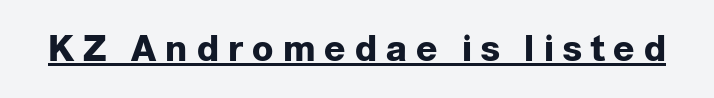
Q: Is the text bold? A: Yes.
Q: Is the text italic (slanted)? A: No, it is upright.
Q: Is the typeface a serif or a sans-serif typeface? A: Sans-serif.
Q: Is the text underlined? A: Yes.
Q: Is the spacing between letters normal or unusually wide? A: Unusually wide.
Q: Width (condensed, normal, or wide)? A: Normal.
Q: Stroke contrast? A: Low.
Q: x-height? A: Medium.
Q: Monospaced? A: No.
